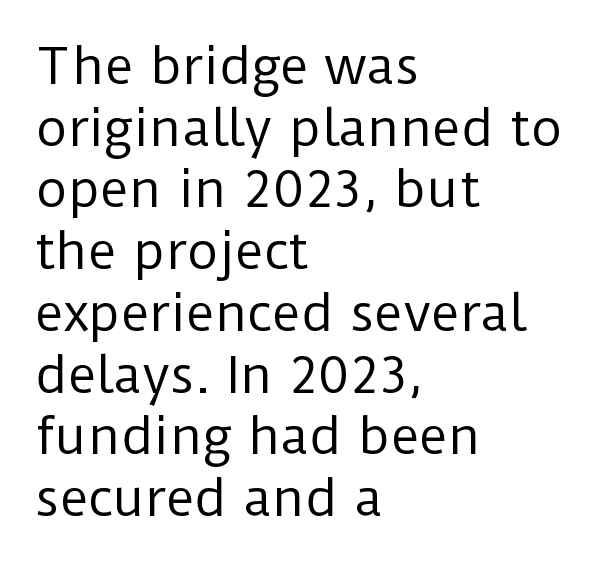
All the whitespace from short lines collects on the right. These glyphs show unthickened strokes, regular width or finer. Looks like regular typesetting: each glyph gets only the width it needs. Underline: absent. The gaps between neighbouring characters are ordinary and unremarkable.
